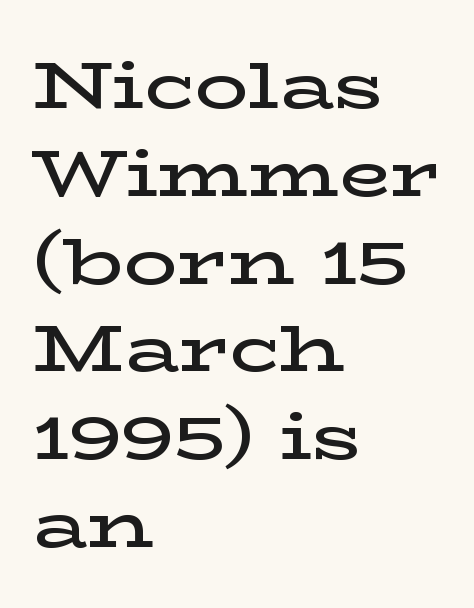
Reading down the block, your eye returns to a fixed left position each line. This is serif lettering, the kind often seen in printed books. Its strokes are somewhat broadened, the hallmark of semibold type. Baseline-to-baseline distance is the conventional proportion of letter height.
